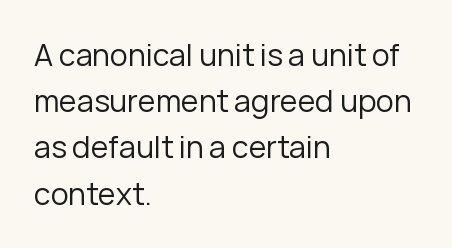
Q: Is the text bold? A: No.
Q: Is the text italic (slanted)? A: No, it is upright.
Q: Is the typeface a serif or a sans-serif typeface? A: Sans-serif.
Q: Is the text underlined? A: No.
Q: How is the paragraph aligned? A: Left-aligned.
Q: Is the spacing between letters normal or unusually wide? A: Normal.
Q: Is the spacing between lines tight, normal or loose? A: Normal.
Q: Width (condensed, normal, or wide)? A: Normal.
Q: Stroke contrast? A: Low.
Q: x-height? A: Medium.
Q: Monospaced? A: No.
